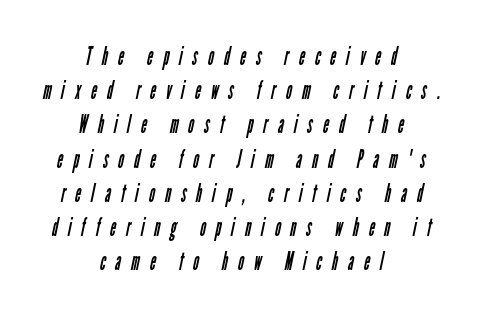
The image shows 25 px text type; set centered, normal line spacing (1.37x), unusually wide letter spacing (+0.41 em), not underlined.
